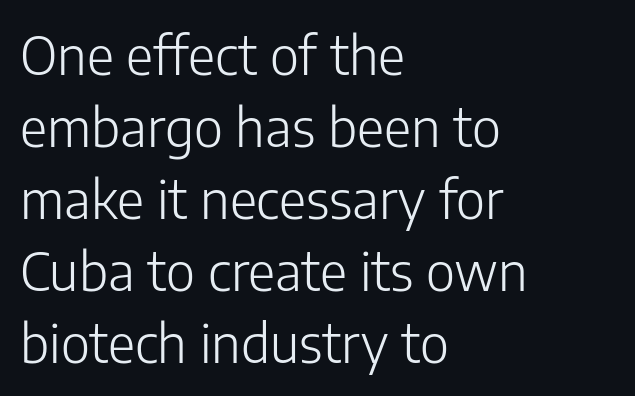
Q: Is the text bold? A: No.
Q: Is the text italic (slanted)? A: No, it is upright.
Q: Is the typeface a serif or a sans-serif typeface? A: Sans-serif.
Q: Is the text underlined? A: No.
Q: How is the paragraph aligned? A: Left-aligned.
Q: Is the spacing between letters normal or unusually wide? A: Normal.
Q: Is the spacing between lines tight, normal or loose? A: Normal.
Q: Width (condensed, normal, or wide)? A: Normal.
Q: Stroke contrast? A: Low.
Q: x-height? A: Medium.
Q: Monospaced? A: No.
